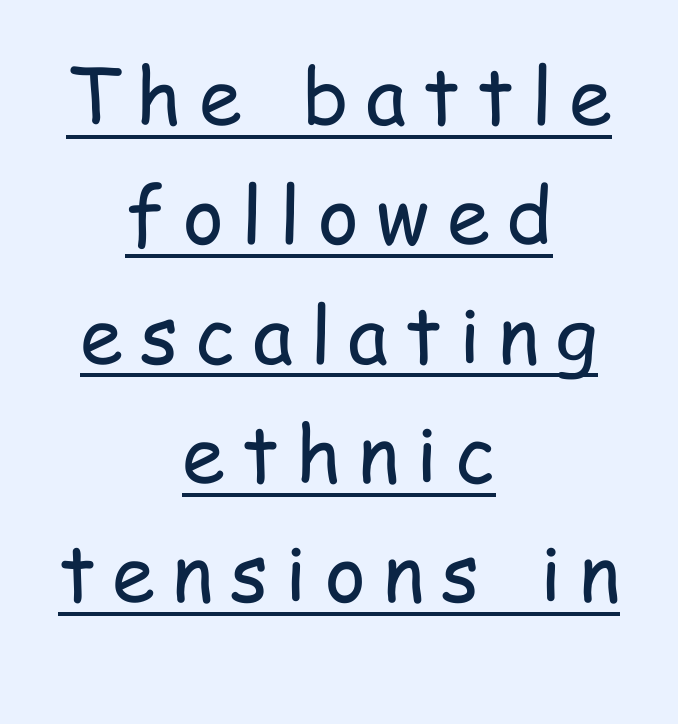
No letter is thick-stroked: the sample isn't bold. Serif or sans? Sans — the stroke terminals are bare. The letters stand upright; this is a roman face. If you measured baseline to baseline, you'd find a middling distance. Visually the block forms a symmetrical silhouette, jagged on both flanks. Observe the wide spacing: letters keep a clear distance from each other.
